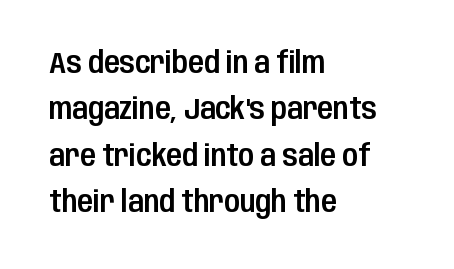
{"serif": "no", "italic": "no", "width": "condensed", "stroke_contrast": "low", "x_height": "large", "monospaced": "no", "underline": "no", "align": "left", "line_spacing": "normal", "line_spacing_ratio": 1.6, "letter_spacing": "normal", "letter_spacing_em": 0.0, "glyph_px": 29}
